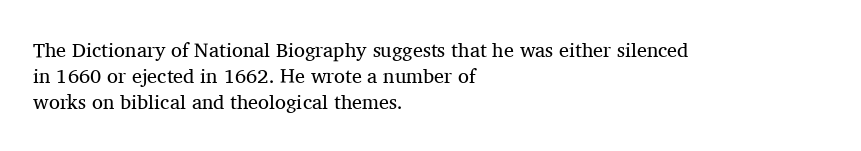
Q: Is the text bold? A: No.
Q: Is the text italic (slanted)? A: No, it is upright.
Q: Is the text underlined? A: No.
Q: How is the paragraph aligned? A: Left-aligned.
Q: Is the spacing between letters normal or unusually wide? A: Normal.
Q: Is the spacing between lines tight, normal or loose? A: Normal.
